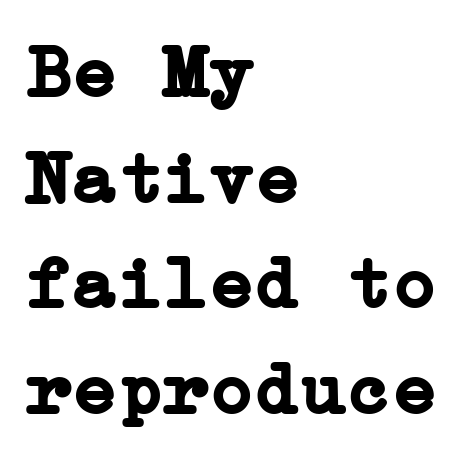
The image shows 76 px semibold serif type, upright; set left-aligned, normal line spacing (1.39x), normal letter spacing, not underlined; low stroke contrast and a medium x-height.
